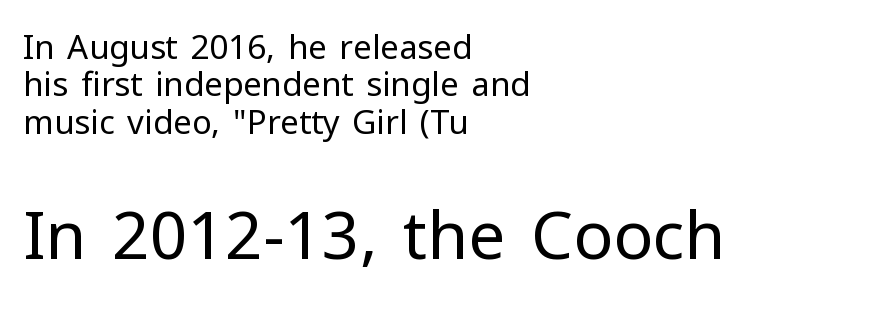
The line-height multiplier appears low, near solid setting. Is the block centered? No — it sits flush against the left margin. Check the space under the baseline: it is left empty. The rendering shows plain stroke endings on the letterforms — a sans-serif design.
